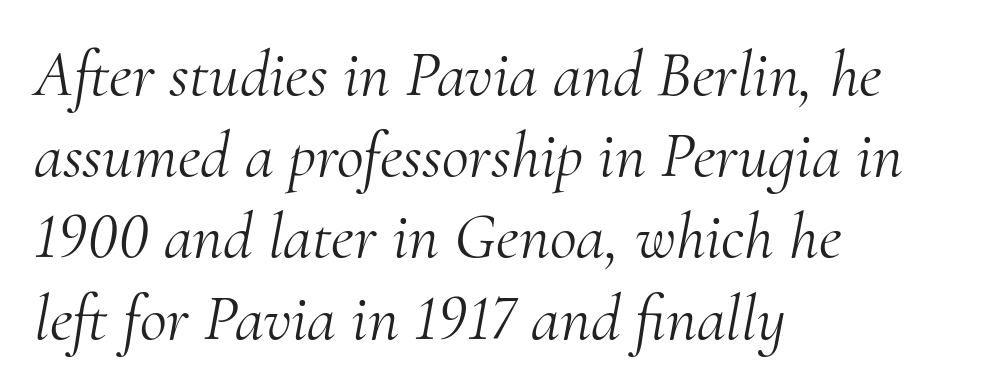
Q: Is the text bold? A: No.
Q: Is the text italic (slanted)? A: Yes, it leans right by about 10 degrees.
Q: Is the typeface a serif or a sans-serif typeface? A: Serif.
Q: Is the text underlined? A: No.
Q: How is the paragraph aligned? A: Left-aligned.
Q: Is the spacing between letters normal or unusually wide? A: Normal.
Q: Width (condensed, normal, or wide)? A: Normal.
Q: Stroke contrast? A: Medium.
Q: x-height? A: Small.
Q: Monospaced? A: No.
